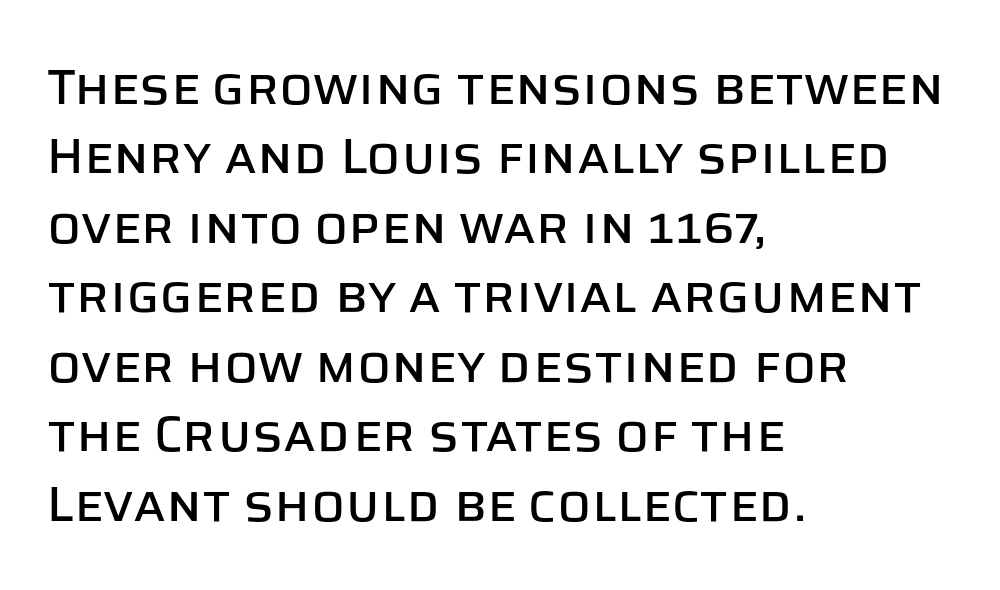
The image shows 50 px sans-serif type, upright; set left-aligned, normal line spacing (1.39x), normal letter spacing, not underlined; low stroke contrast and a large x-height.
